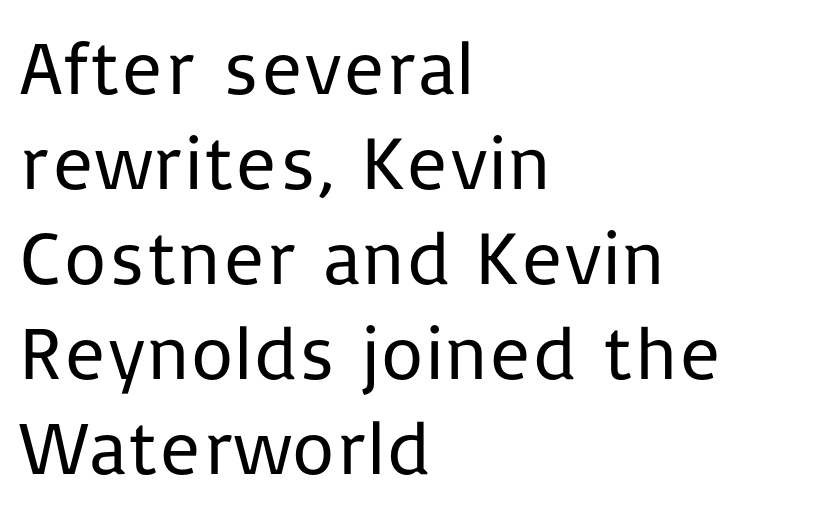
Q: Is the text bold? A: No.
Q: Is the text italic (slanted)? A: No, it is upright.
Q: Is the typeface a serif or a sans-serif typeface? A: Sans-serif.
Q: Is the text underlined? A: No.
Q: How is the paragraph aligned? A: Left-aligned.
Q: Is the spacing between letters normal or unusually wide? A: Normal.
Q: Is the spacing between lines tight, normal or loose? A: Normal.
Q: Width (condensed, normal, or wide)? A: Normal.
Q: Stroke contrast? A: Low.
Q: x-height? A: Medium.
Q: Monospaced? A: No.
